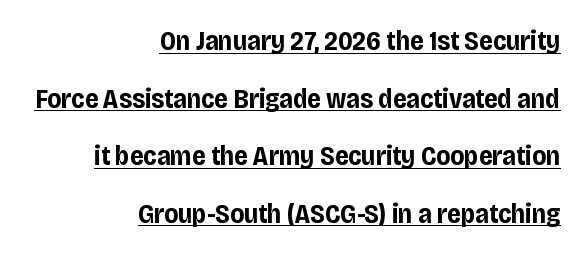
The rendering uses the underline text-decoration. Short and long lines alike share a common ending point at right. Notice how thick the strokes are: this is what a full bold looks like. Vertically, the passage feels expansive, rows floating well apart.
